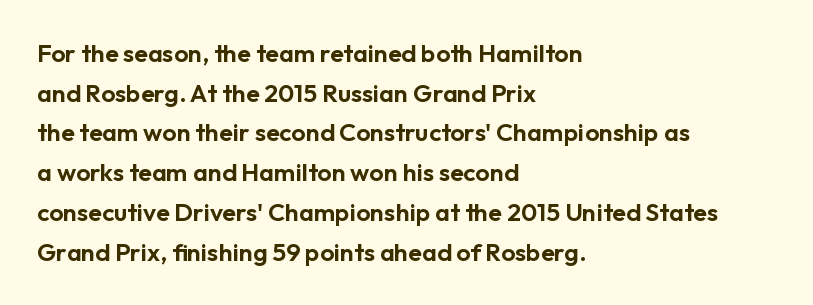
{"italic": "no", "underline": "no", "align": "left", "line_spacing": "normal", "line_spacing_ratio": 1.59, "letter_spacing": "normal", "letter_spacing_em": 0.0, "glyph_px": 25}
